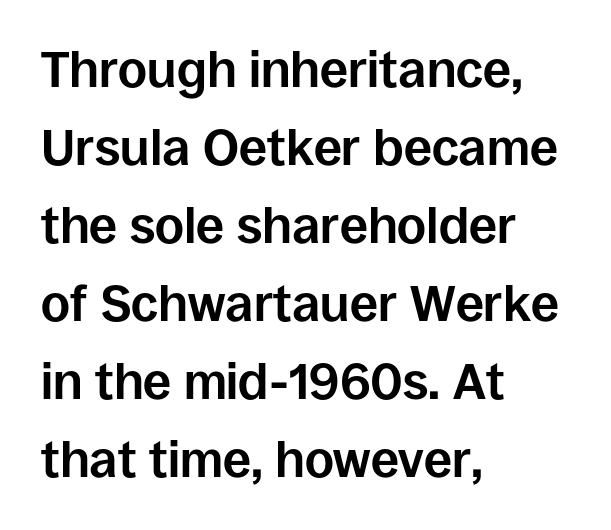
Q: Is the text bold? A: Yes.
Q: Is the text italic (slanted)? A: No, it is upright.
Q: Is the typeface a serif or a sans-serif typeface? A: Sans-serif.
Q: Is the text underlined? A: No.
Q: How is the paragraph aligned? A: Left-aligned.
Q: Is the spacing between letters normal or unusually wide? A: Normal.
Q: Is the spacing between lines tight, normal or loose? A: Normal.
Q: Width (condensed, normal, or wide)? A: Normal.
Q: Stroke contrast? A: Low.
Q: x-height? A: Large.
Q: Monospaced? A: No.
